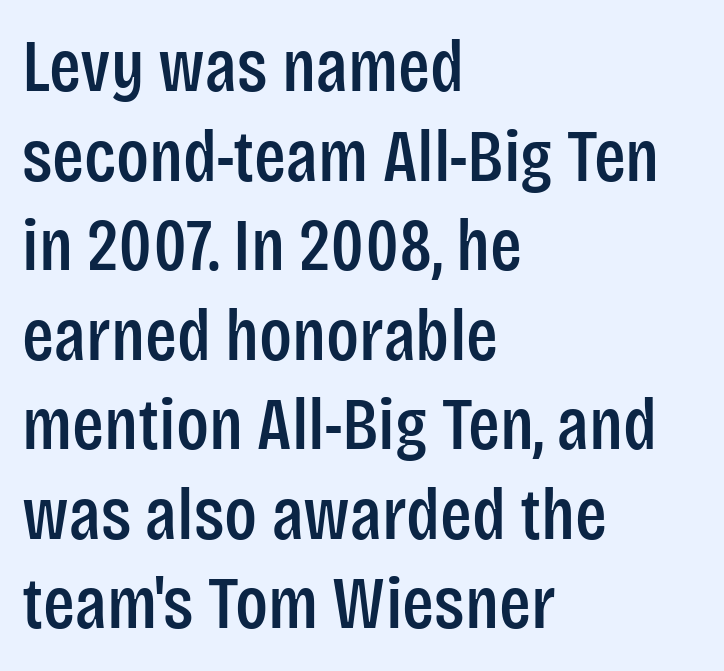
The image shows 74 px condensed sans-serif type, upright; set left-aligned, line spacing 1.21x, normal letter spacing, not underlined; low stroke contrast and a large x-height.
